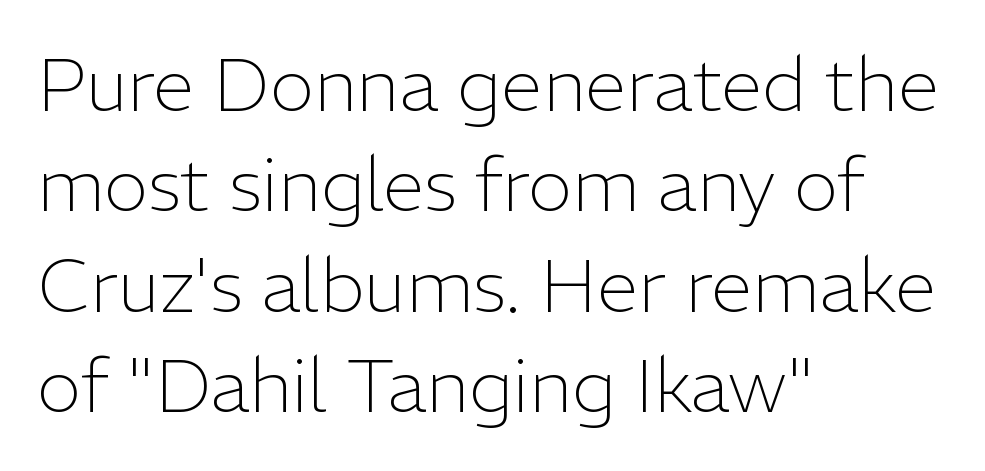
The image shows 75 px light sans-serif type, upright; set left-aligned, normal line spacing (1.34x), normal letter spacing, not underlined; low stroke contrast and a medium x-height.
